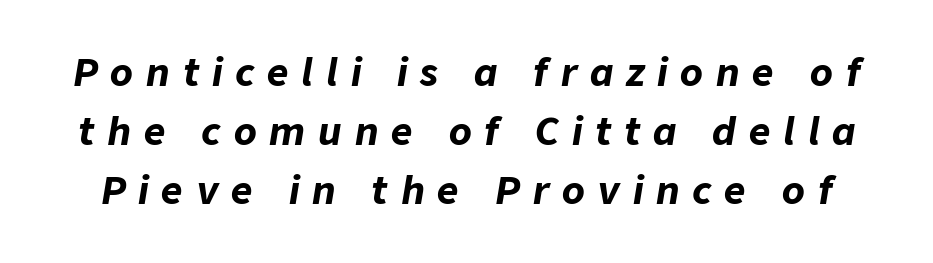
Q: Is the text bold? A: Yes.
Q: Is the text italic (slanted)? A: Yes, it leans right by about 9 degrees.
Q: Is the text underlined? A: No.
Q: Is the spacing between letters normal or unusually wide? A: Unusually wide.
Q: Is the spacing between lines tight, normal or loose? A: Normal.
Q: Width (condensed, normal, or wide)? A: Normal.
Q: Stroke contrast? A: Low.
Q: x-height? A: Medium.
Q: Monospaced? A: No.
